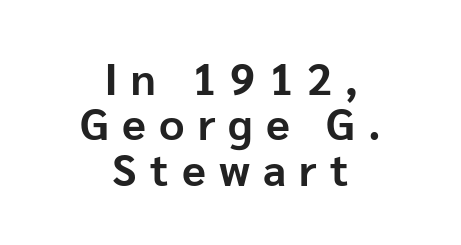
Q: Is the text bold? A: Yes.
Q: Is the text italic (slanted)? A: No, it is upright.
Q: Is the typeface a serif or a sans-serif typeface? A: Sans-serif.
Q: Is the text underlined? A: No.
Q: How is the paragraph aligned? A: Centered.
Q: Is the spacing between letters normal or unusually wide? A: Unusually wide.
Q: Is the spacing between lines tight, normal or loose? A: Tight.
Q: Width (condensed, normal, or wide)? A: Normal.
Q: Stroke contrast? A: Low.
Q: x-height? A: Medium.
Q: Monospaced? A: No.
